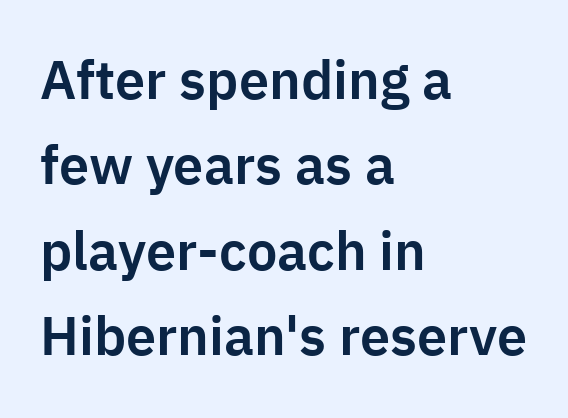
Q: Is the text italic (slanted)? A: No, it is upright.
Q: Is the typeface a serif or a sans-serif typeface? A: Sans-serif.
Q: Is the text underlined? A: No.
Q: How is the paragraph aligned? A: Left-aligned.
Q: Is the spacing between letters normal or unusually wide? A: Normal.
Q: Is the spacing between lines tight, normal or loose? A: Normal.
Q: Width (condensed, normal, or wide)? A: Normal.
Q: Stroke contrast? A: Low.
Q: x-height? A: Medium.
Q: Monospaced? A: No.
